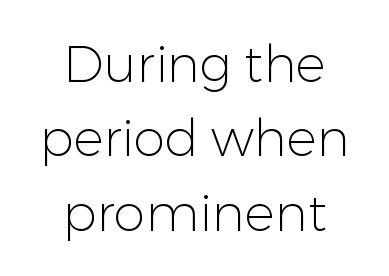
Q: Is the text bold? A: No.
Q: Is the text italic (slanted)? A: No, it is upright.
Q: Is the typeface a serif or a sans-serif typeface? A: Sans-serif.
Q: Is the text underlined? A: No.
Q: How is the paragraph aligned? A: Centered.
Q: Is the spacing between letters normal or unusually wide? A: Normal.
Q: Is the spacing between lines tight, normal or loose? A: Normal.
Q: Width (condensed, normal, or wide)? A: Normal.
Q: Stroke contrast? A: Low.
Q: x-height? A: Medium.
Q: Monospaced? A: No.
